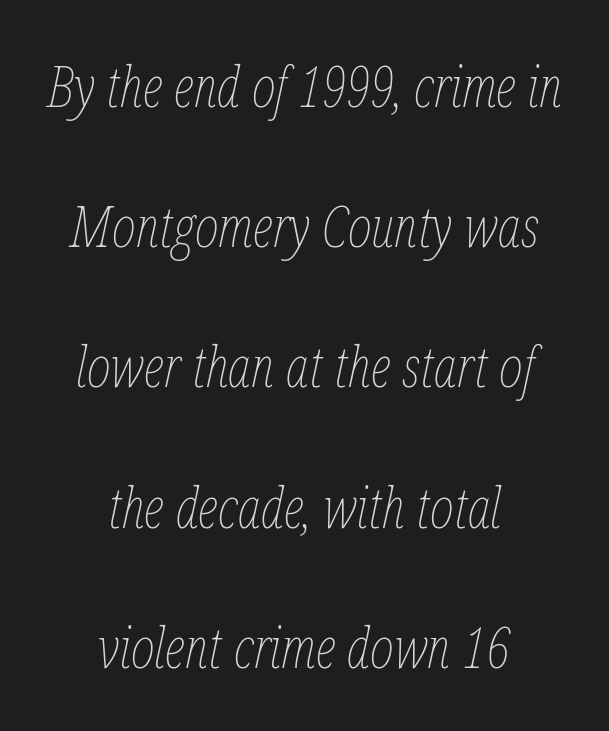
This sample is center-justified, so both line endings float freely. Look at the tracking — it's just the regular setting, nothing added. This sample trades compactness for vertical openness between lines. Would a proofreader flag this as italicized? Yes.
